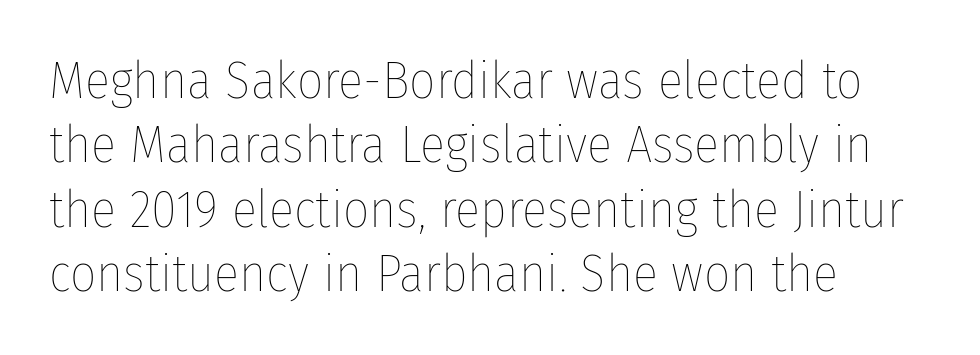
Q: Is the text bold? A: No.
Q: Is the text italic (slanted)? A: No, it is upright.
Q: Is the text underlined? A: No.
Q: How is the paragraph aligned? A: Left-aligned.
Q: Is the spacing between letters normal or unusually wide? A: Normal.
Q: Width (condensed, normal, or wide)? A: Condensed.
Q: Stroke contrast? A: Low.
Q: x-height? A: Medium.
Q: Monospaced? A: No.
